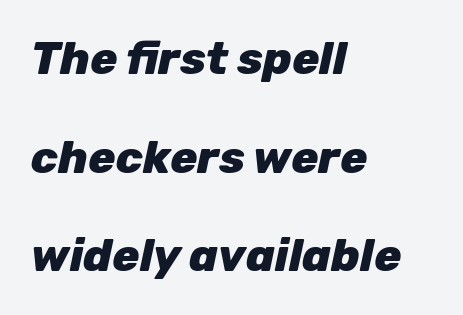
The image shows 45 px heavy type, italic (leaning right); set left-aligned, loose line spacing (2.19x), normal letter spacing, not underlined; low stroke contrast and a medium x-height.
